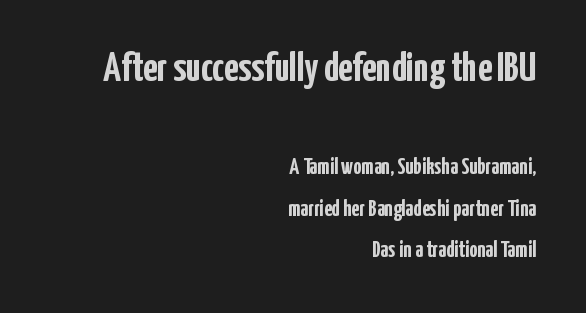
Q: Is the text bold? A: Yes.
Q: Is the text italic (slanted)? A: No, it is upright.
Q: Is the typeface a serif or a sans-serif typeface? A: Sans-serif.
Q: Is the text underlined? A: No.
Q: How is the paragraph aligned? A: Right-aligned.
Q: Is the spacing between letters normal or unusually wide? A: Normal.
Q: Which block of text is set in a larger size, the first (top) or the second (bottom)? A: The first (top) one.
Q: Width (condensed, normal, or wide)? A: Condensed.
Q: Stroke contrast? A: Low.
Q: x-height? A: Medium.
Q: Monospaced? A: No.
